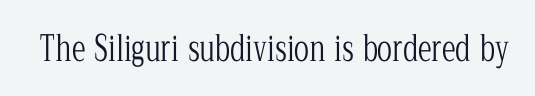
Q: Is the text bold? A: No.
Q: Is the text italic (slanted)? A: No, it is upright.
Q: Is the typeface a serif or a sans-serif typeface? A: Serif.
Q: Is the text underlined? A: No.
Q: Is the spacing between letters normal or unusually wide? A: Normal.
Q: Width (condensed, normal, or wide)? A: Condensed.
Q: Stroke contrast? A: Low.
Q: x-height? A: Medium.
Q: Monospaced? A: No.
